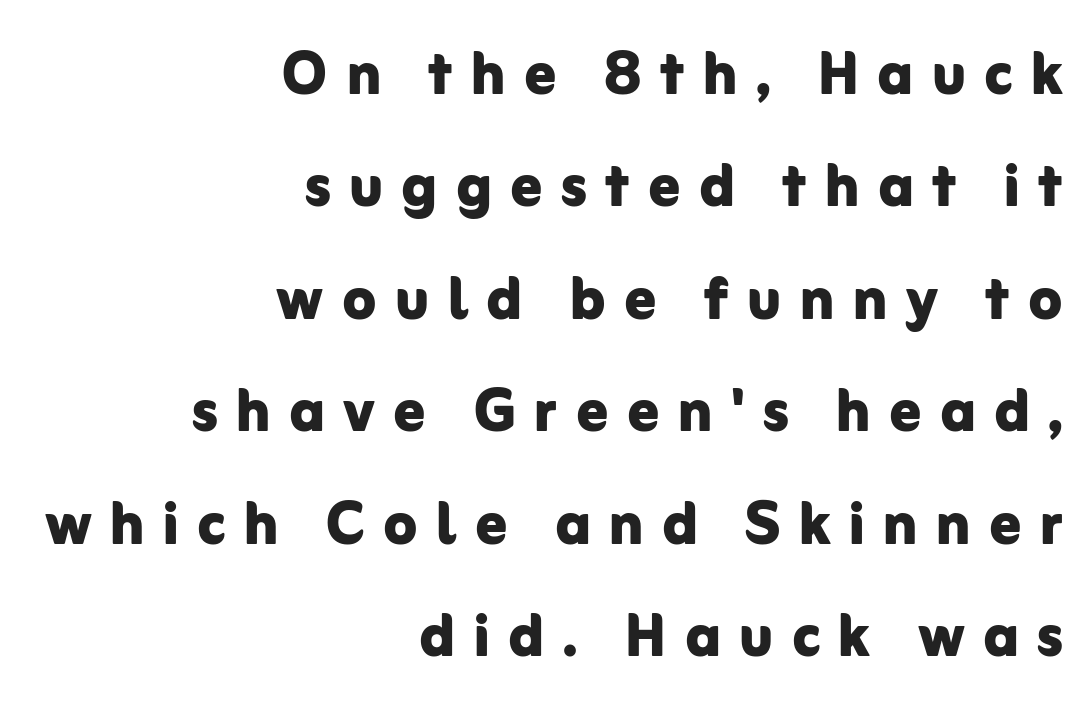
{"serif": "no", "italic": "no", "bold": "yes", "weight": "bold", "width": "normal", "stroke_contrast": "low", "x_height": "medium", "monospaced": "no", "underline": "no", "align": "right", "line_spacing": "normal", "line_spacing_ratio": 1.46, "letter_spacing": "wide", "letter_spacing_em": 0.24, "glyph_px": 77}
